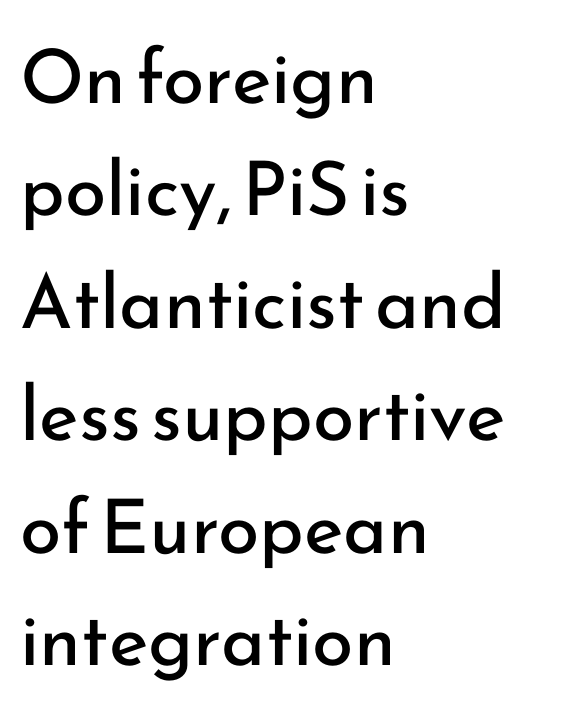
The image shows 75 px regular-weight sans-serif type, upright; set left-aligned, normal line spacing (1.5x), normal letter spacing, not underlined; low stroke contrast and a small x-height.
